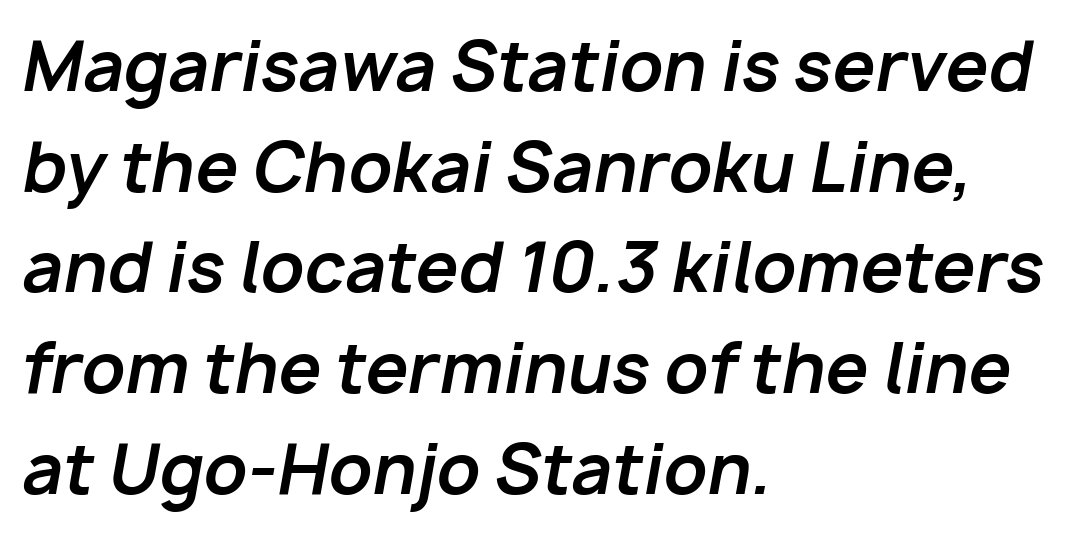
{"italic": "yes", "lean": "right", "slant_degrees": 10, "bold": "yes", "weight": "bold", "width": "normal", "stroke_contrast": "low", "x_height": "medium", "monospaced": "no", "underline": "no", "align": "left", "line_spacing": "normal", "line_spacing_ratio": 1.48, "letter_spacing": "normal", "letter_spacing_em": 0.0, "glyph_px": 68}
